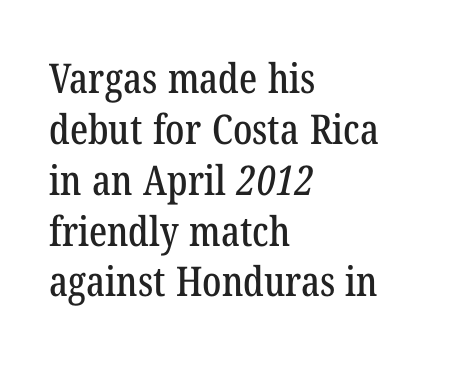
Q: Is the typeface a serif or a sans-serif typeface? A: Serif.
Q: Is the text underlined? A: No.
Q: How is the paragraph aligned? A: Left-aligned.
Q: Is the spacing between letters normal or unusually wide? A: Normal.
Q: Width (condensed, normal, or wide)? A: Condensed.
Q: Stroke contrast? A: Low.
Q: x-height? A: Medium.
Q: Monospaced? A: No.
